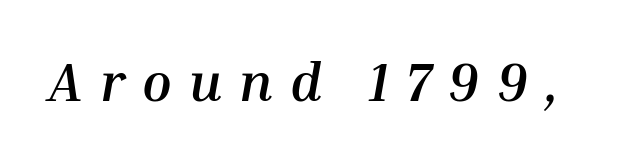
Loose tracking; the words dissolve into strings of separated letters. A typesetter would mark this as italic. Plenty of ink on the page — the face is bold. Each letter keeps its own natural width here, so spacing adapts to shape.
